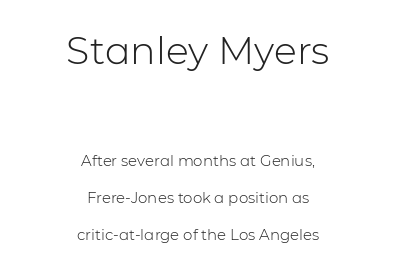
The image shows 38 px light sans-serif type, upright; set centered, loose line spacing (2.46x), normal letter spacing, not underlined; the first (top) block is 2.53x larger; low stroke contrast and a medium x-height.
